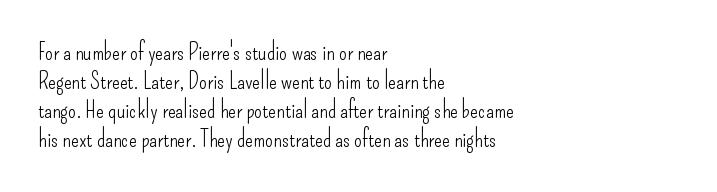
{"italic": "no", "bold": "no", "underline": "no", "align": "left", "line_spacing": "normal", "line_spacing_ratio": 1.26, "letter_spacing": "normal", "letter_spacing_em": 0.0, "glyph_px": 23}
